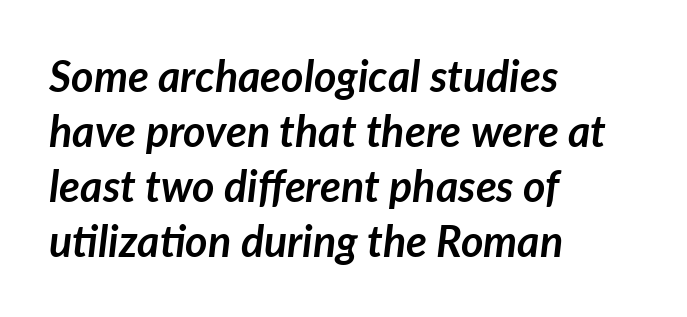
A normal amount of white space separates one row of letters from the next. The typesetting leans heavy: a genuine bold. This sample has the flowing, uneven cadence of proportional lettering. Clear beneath every line of the passage. Students, note that the glyphs here touch the page at normal intervals.
